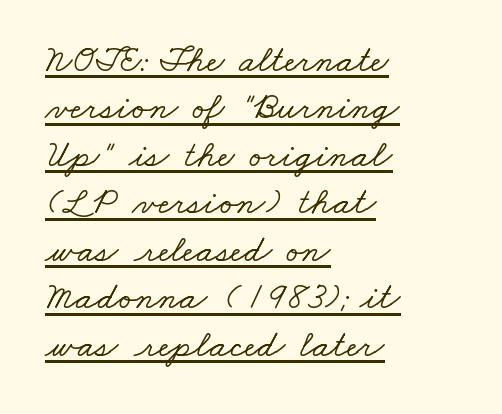
The rendering uses the underline text-decoration. The letters sit at their default tracking, neither squeezed nor spread. Baseline-to-baseline distance is the conventional proportion of letter height. The face used here is proportionally spaced, like ordinary book or web type.
